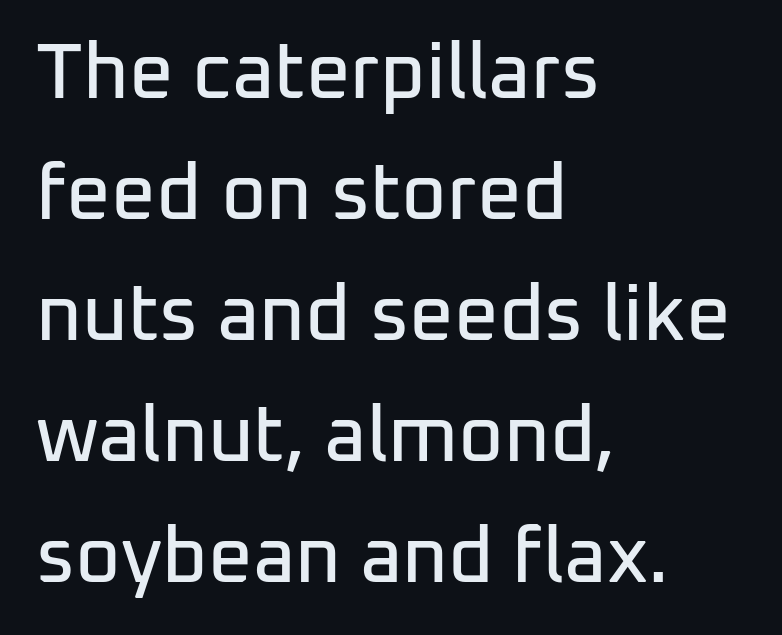
Q: Is the text italic (slanted)? A: No, it is upright.
Q: Is the typeface a serif or a sans-serif typeface? A: Sans-serif.
Q: Is the text underlined? A: No.
Q: How is the paragraph aligned? A: Left-aligned.
Q: Is the spacing between letters normal or unusually wide? A: Normal.
Q: Is the spacing between lines tight, normal or loose? A: Normal.
Q: Width (condensed, normal, or wide)? A: Normal.
Q: Stroke contrast? A: Low.
Q: x-height? A: Medium.
Q: Monospaced? A: No.
